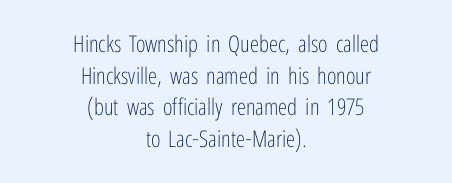
Q: Is the text bold? A: No.
Q: Is the text italic (slanted)? A: No, it is upright.
Q: Is the text underlined? A: No.
Q: How is the paragraph aligned? A: Centered.
Q: Is the spacing between letters normal or unusually wide? A: Normal.
Q: Is the spacing between lines tight, normal or loose? A: Normal.
